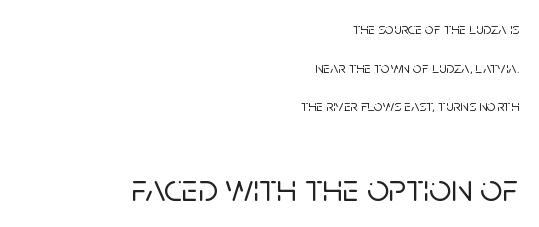
The zone under the glyphs is completely vacant. Quick note: interline space is abundant. Of the two passages, the one underneath uses the larger point size. Each letter keeps its own natural width here, so spacing adapts to shape. Which margin do the lines hug? The right one — the left edge is uneven. Students, note that the glyphs here touch the page at normal intervals.
